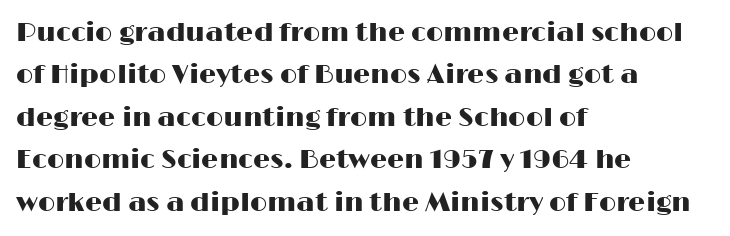
Successive baselines arrive at the customary interval. Tall strokes in this sample are plumb rather than angled. Where is the straight margin? On the left. Lines of text with bare space underneath. Each word holds together tightly as a unit, with standard inter-letter gaps.
